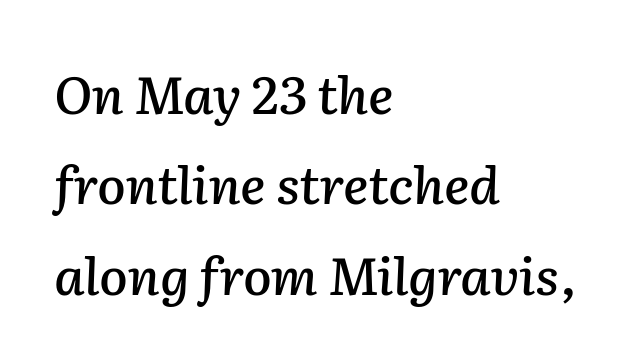
{"italic": "yes", "lean": "right", "slant_degrees": 2, "width": "normal", "stroke_contrast": "low", "x_height": "medium", "monospaced": "no", "underline": "no", "align": "left", "line_spacing_ratio": 1.74, "letter_spacing": "normal", "letter_spacing_em": 0.0, "glyph_px": 52}
